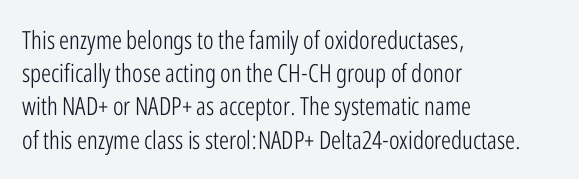
These lines sit exactly where default settings would place them. Decoration check: the copy has no underline. The typeface has the unassuming heft of standard copy or less. Horizontal alignment here is leftward, the default for most running prose.
